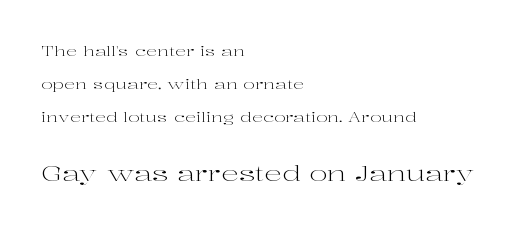
{"italic": "no", "bold": "no", "underline": "no", "align": "left", "line_spacing": "loose", "line_spacing_ratio": 2.37, "letter_spacing": "normal", "letter_spacing_em": 0.0, "larger_block": "second", "size_ratio": 1.57, "glyph_px": 22}
